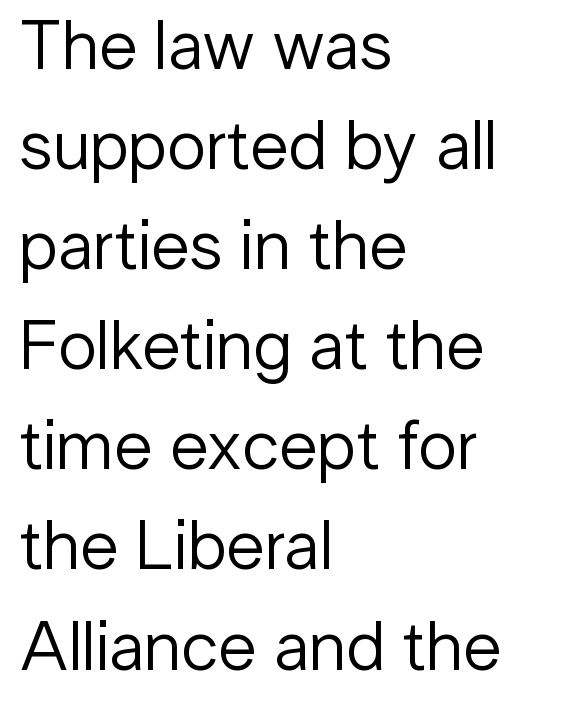
Type without underlining. Every row of glyphs begins at an identical x-position on the left. Honestly, the row spacing looks completely unremarkable. The rendering keeps characters at their native spacing. Posture: upright roman. Grotesque or geometric, the face here clearly has no serifs.
